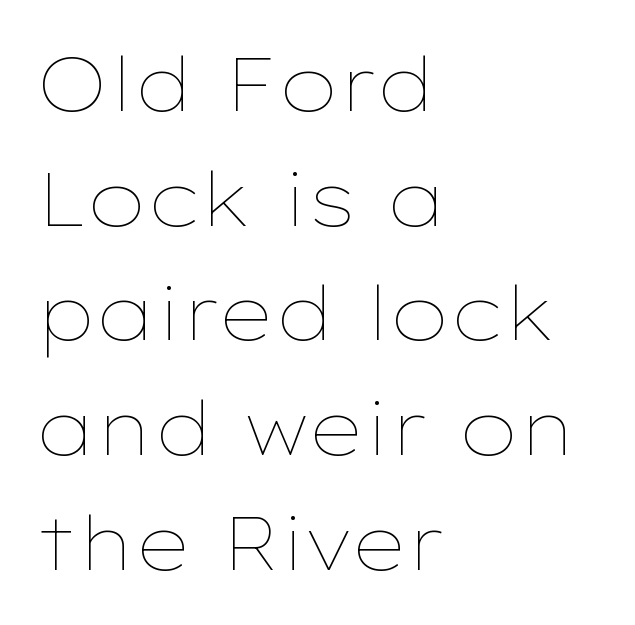
Q: Is the text bold? A: No.
Q: Is the text italic (slanted)? A: No, it is upright.
Q: Is the text underlined? A: No.
Q: How is the paragraph aligned? A: Left-aligned.
Q: Is the spacing between letters normal or unusually wide? A: Normal.
Q: Is the spacing between lines tight, normal or loose? A: Normal.
Q: Width (condensed, normal, or wide)? A: Wide.
Q: Stroke contrast? A: Low.
Q: x-height? A: Medium.
Q: Monospaced? A: No.
